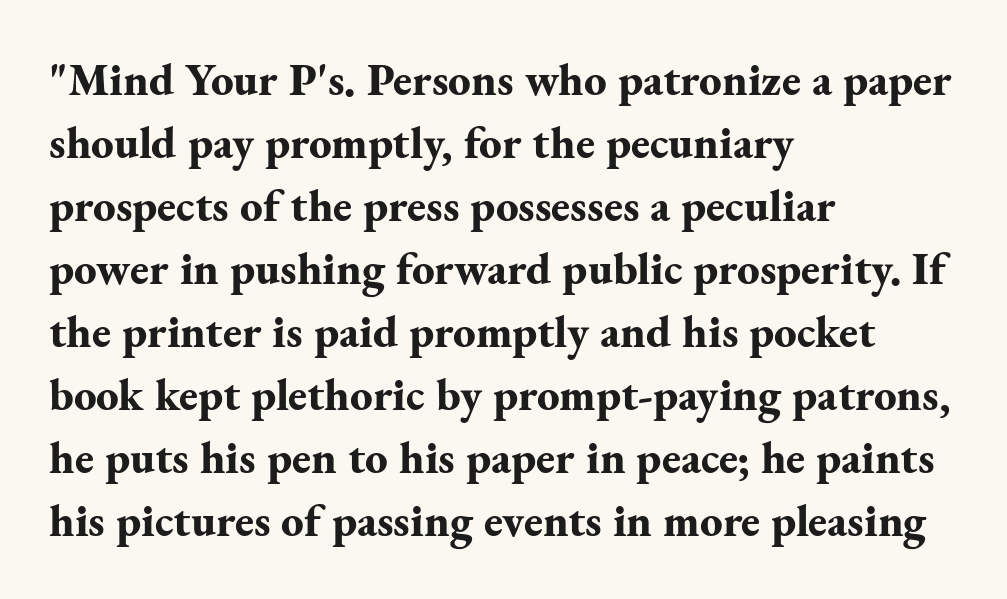
{"serif": "yes", "italic": "no", "bold": "yes", "weight": "bold", "width": "normal", "stroke_contrast": "medium", "x_height": "small", "monospaced": "no", "underline": "no", "align": "left", "line_spacing": "normal", "line_spacing_ratio": 1.4, "letter_spacing": "normal", "letter_spacing_em": 0.0, "glyph_px": 45}
